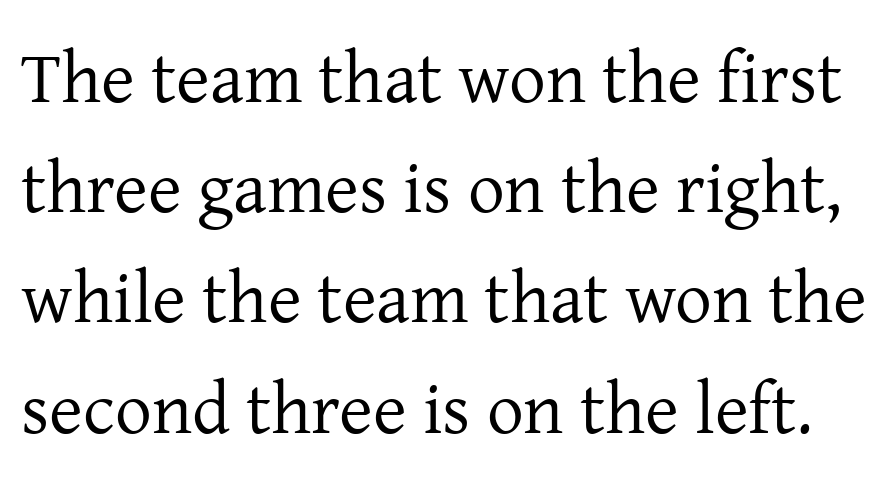
{"serif": "yes", "italic": "no", "bold": "no", "weight": "regular", "width": "normal", "stroke_contrast": "low", "x_height": "medium", "monospaced": "no", "underline": "no", "line_spacing": "normal", "line_spacing_ratio": 1.51, "letter_spacing": "normal", "letter_spacing_em": 0.0, "glyph_px": 73}
